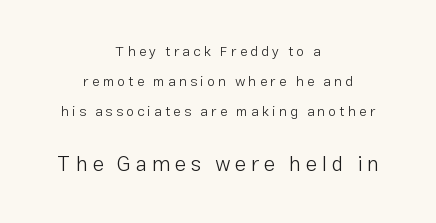
{"italic": "no", "bold": "no", "underline": "no", "align": "center", "line_spacing": "loose", "line_spacing_ratio": 2.14, "letter_spacing": "wide", "letter_spacing_em": 0.23, "larger_block": "second", "size_ratio": 1.5, "glyph_px": 21}
